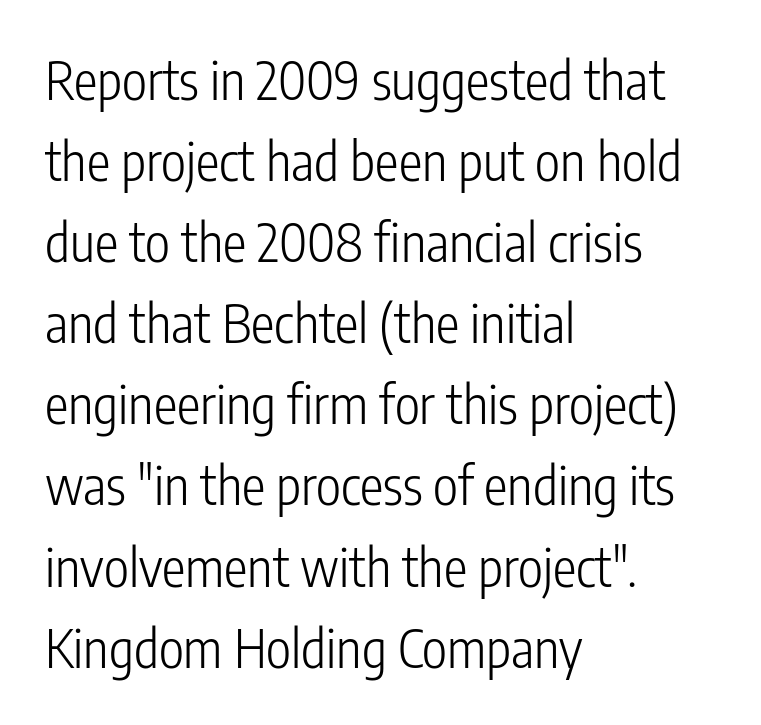
The image shows 53 px light, condensed sans-serif type, upright; set left-aligned, normal line spacing (1.53x), normal letter spacing, not underlined; low stroke contrast and a medium x-height.
